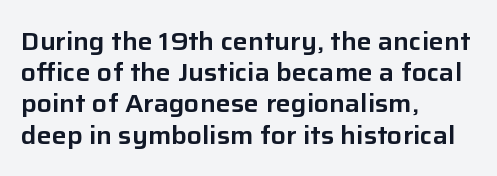
Q: Is the text italic (slanted)? A: No, it is upright.
Q: Is the text underlined? A: No.
Q: How is the paragraph aligned? A: Left-aligned.
Q: Is the spacing between letters normal or unusually wide? A: Normal.
Q: Is the spacing between lines tight, normal or loose? A: Normal.
